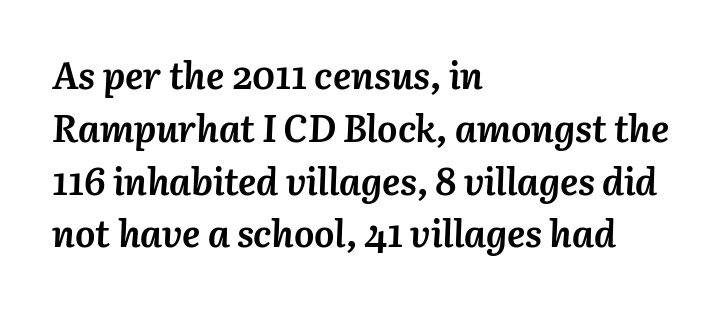
Underline: absent. Tall strokes in this sample are angled rather than plumb. A dark, heavy texture on the line: the type is bold. Quick note: interline space is typical.
